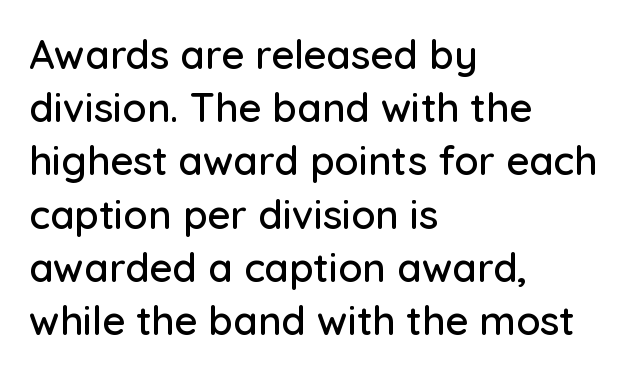
Q: Is the text italic (slanted)? A: No, it is upright.
Q: Is the typeface a serif or a sans-serif typeface? A: Sans-serif.
Q: Is the text underlined? A: No.
Q: How is the paragraph aligned? A: Left-aligned.
Q: Is the spacing between letters normal or unusually wide? A: Normal.
Q: Is the spacing between lines tight, normal or loose? A: Normal.
Q: Width (condensed, normal, or wide)? A: Normal.
Q: Stroke contrast? A: Low.
Q: x-height? A: Medium.
Q: Monospaced? A: No.
